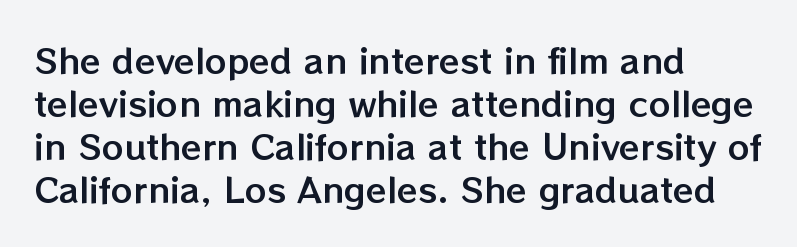
{"italic": "no", "width": "normal", "stroke_contrast": "low", "x_height": "medium", "monospaced": "no", "underline": "no", "align": "left", "line_spacing": "normal", "line_spacing_ratio": 1.26, "letter_spacing": "normal", "letter_spacing_em": 0.0, "glyph_px": 34}
